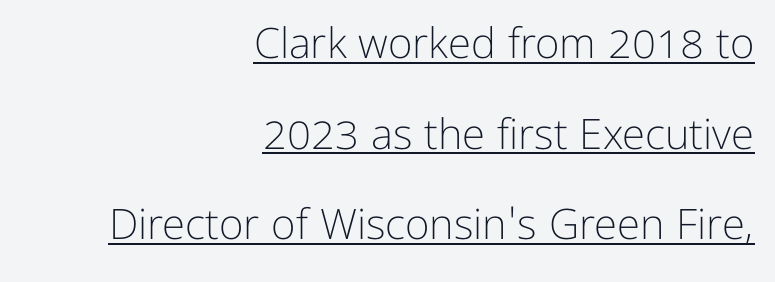
Stroke mass is kept to a normal reading level or below. I'd call this a sans setting — the letters go barefoot. Caption: multi-line text, flush right, ragged left. You could fit nearly another row in the gap between these rows. Each line of the rendering has a horizontal stroke beneath the glyphs. Is there any slant? The stems are plumb.
